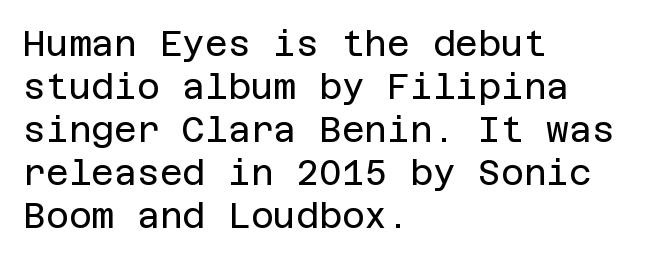
{"serif": "no", "italic": "no", "bold": "no", "weight": "regular", "width": "normal", "stroke_contrast": "low", "x_height": "large", "underline": "no", "align": "left", "line_spacing_ratio": 1.23, "letter_spacing": "normal", "letter_spacing_em": 0.0, "glyph_px": 35}
